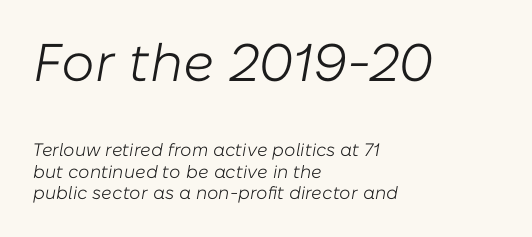
Q: Is the text bold? A: No.
Q: Is the text italic (slanted)? A: Yes, it leans right by about 10 degrees.
Q: Is the text underlined? A: No.
Q: How is the paragraph aligned? A: Left-aligned.
Q: Is the spacing between letters normal or unusually wide? A: Normal.
Q: Which block of text is set in a larger size, the first (top) or the second (bottom)? A: The first (top) one.
Q: Width (condensed, normal, or wide)? A: Normal.
Q: Stroke contrast? A: Low.
Q: x-height? A: Medium.
Q: Monospaced? A: No.
